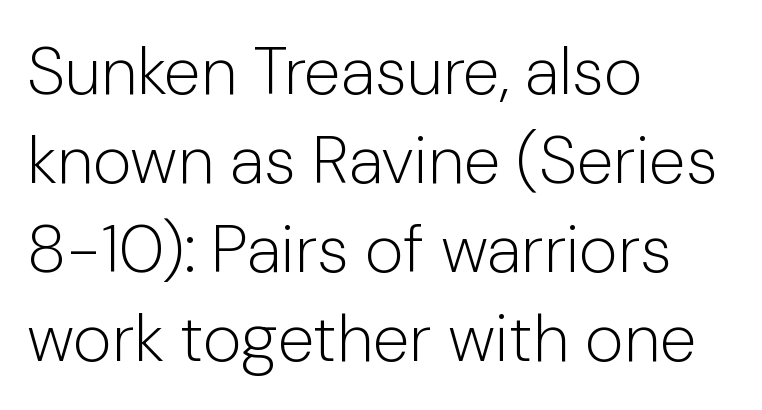
Q: Is the text bold? A: No.
Q: Is the text italic (slanted)? A: No, it is upright.
Q: Is the typeface a serif or a sans-serif typeface? A: Sans-serif.
Q: Is the text underlined? A: No.
Q: How is the paragraph aligned? A: Left-aligned.
Q: Is the spacing between letters normal or unusually wide? A: Normal.
Q: Is the spacing between lines tight, normal or loose? A: Normal.
Q: Width (condensed, normal, or wide)? A: Normal.
Q: Stroke contrast? A: Low.
Q: x-height? A: Medium.
Q: Monospaced? A: No.
